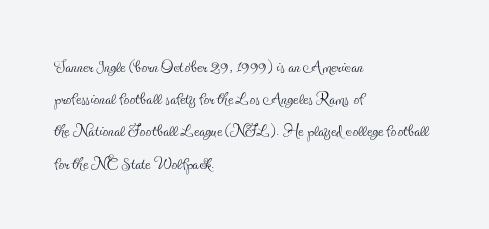
Q: Is the text bold? A: No.
Q: Is the text underlined? A: No.
Q: How is the paragraph aligned? A: Left-aligned.
Q: Is the spacing between letters normal or unusually wide? A: Normal.
Q: Is the spacing between lines tight, normal or loose? A: Normal.
